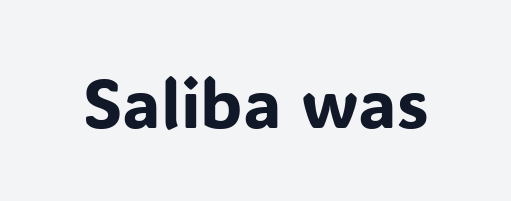
Q: Is the text italic (slanted)? A: No, it is upright.
Q: Is the typeface a serif or a sans-serif typeface? A: Sans-serif.
Q: Is the text underlined? A: No.
Q: Is the spacing between letters normal or unusually wide? A: Normal.
Q: Width (condensed, normal, or wide)? A: Normal.
Q: Stroke contrast? A: Low.
Q: x-height? A: Medium.
Q: Monospaced? A: No.
